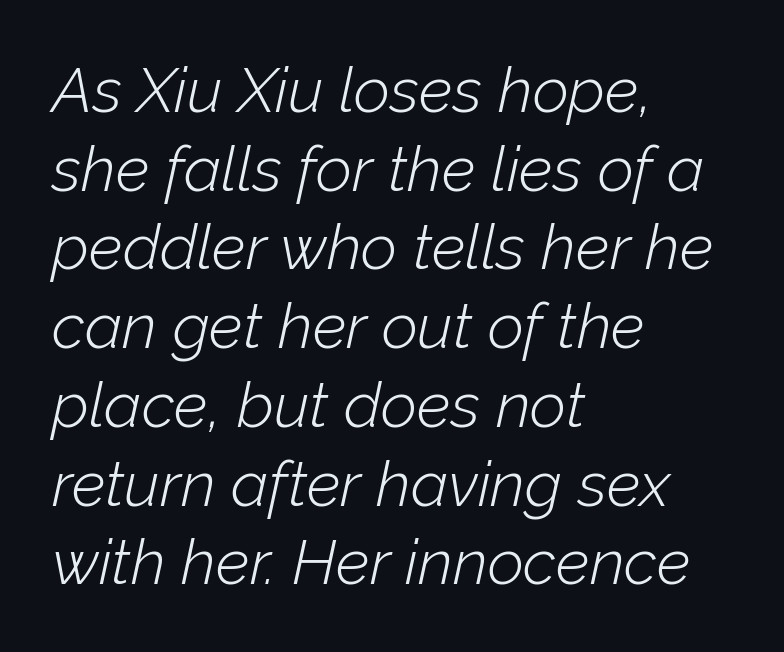
Q: Is the text bold? A: No.
Q: Is the text italic (slanted)? A: Yes, it leans right by about 12 degrees.
Q: Is the text underlined? A: No.
Q: How is the paragraph aligned? A: Left-aligned.
Q: Is the spacing between letters normal or unusually wide? A: Normal.
Q: Is the spacing between lines tight, normal or loose? A: Normal.
Q: Width (condensed, normal, or wide)? A: Normal.
Q: Stroke contrast? A: Low.
Q: x-height? A: Medium.
Q: Monospaced? A: No.
